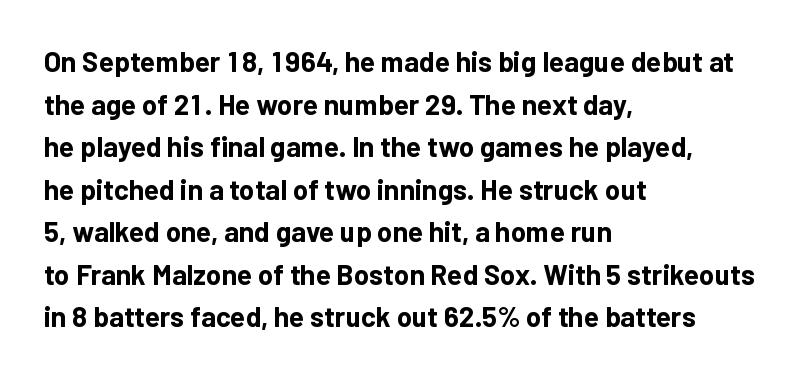
{"serif": "no", "italic": "no", "bold": "yes", "weight": "bold", "width": "normal", "stroke_contrast": "low", "x_height": "medium", "monospaced": "no", "underline": "no", "align": "left", "line_spacing": "normal", "line_spacing_ratio": 1.52, "letter_spacing": "normal", "letter_spacing_em": 0.0, "glyph_px": 28}
